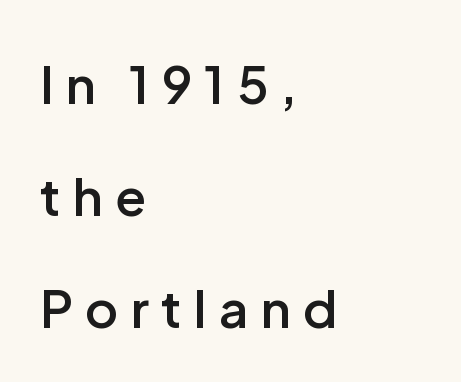
In CSS terms this would be text-align: left. Line spacing here is loose. The font family rendered here belongs to the sans-serif group. What weight is shown? A semibold, between regular and bold. Think of a printed novel: that variable character pitch is what you see here.
